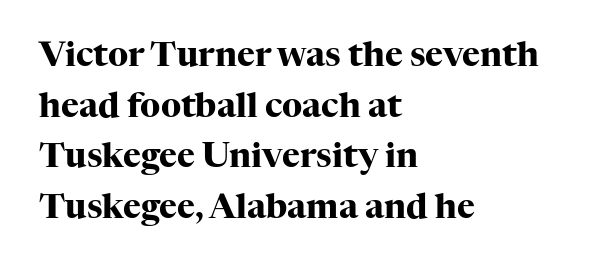
The strokes are fattened all the way to bold. The type sits square on the baseline with zero lean. Here the designer chose a conventional face with non-uniform glyph widths. One glance says typical: line gaps are just what's usual. The passage shown is typeset with a serif family.
